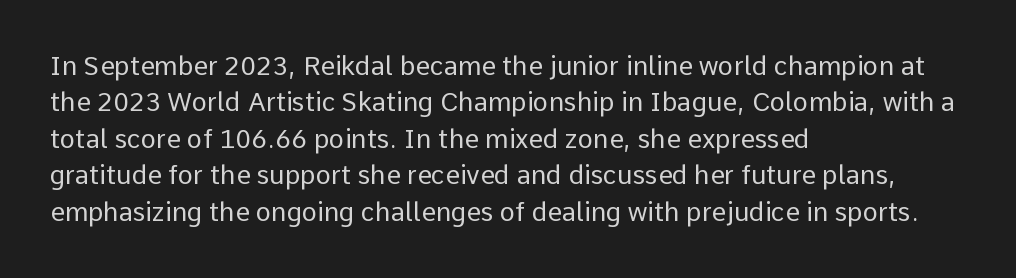
Q: Is the text bold? A: No.
Q: Is the text italic (slanted)? A: No, it is upright.
Q: Is the text underlined? A: No.
Q: How is the paragraph aligned? A: Left-aligned.
Q: Is the spacing between letters normal or unusually wide? A: Normal.
Q: Is the spacing between lines tight, normal or loose? A: Normal.
